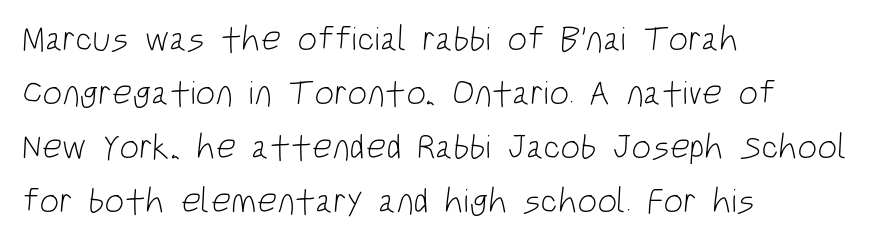
Q: Is the text bold? A: No.
Q: Is the typeface a serif or a sans-serif typeface? A: Sans-serif.
Q: Is the text underlined? A: No.
Q: How is the paragraph aligned? A: Left-aligned.
Q: Is the spacing between letters normal or unusually wide? A: Normal.
Q: Is the spacing between lines tight, normal or loose? A: Normal.
Q: Width (condensed, normal, or wide)? A: Condensed.
Q: Stroke contrast? A: Low.
Q: x-height? A: Large.
Q: Monospaced? A: No.
